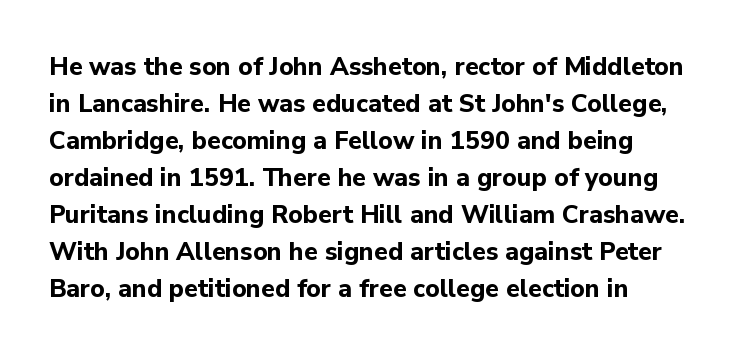
The image shows 25 px bold type, upright; set left-aligned, normal line spacing (1.48x), normal letter spacing, not underlined.
